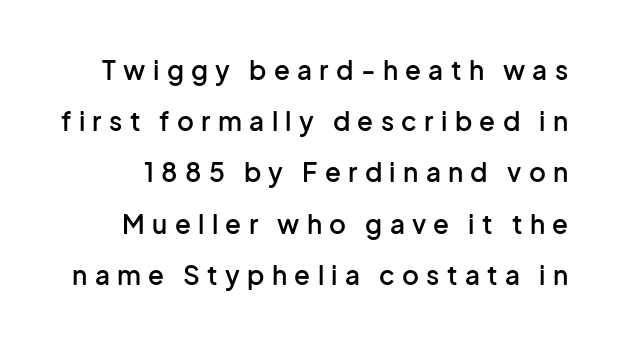
Q: Is the text bold? A: Semi-bold.
Q: Is the text italic (slanted)? A: No, it is upright.
Q: Is the text underlined? A: No.
Q: Is the spacing between letters normal or unusually wide? A: Unusually wide.
Q: Is the spacing between lines tight, normal or loose? A: Loose.
